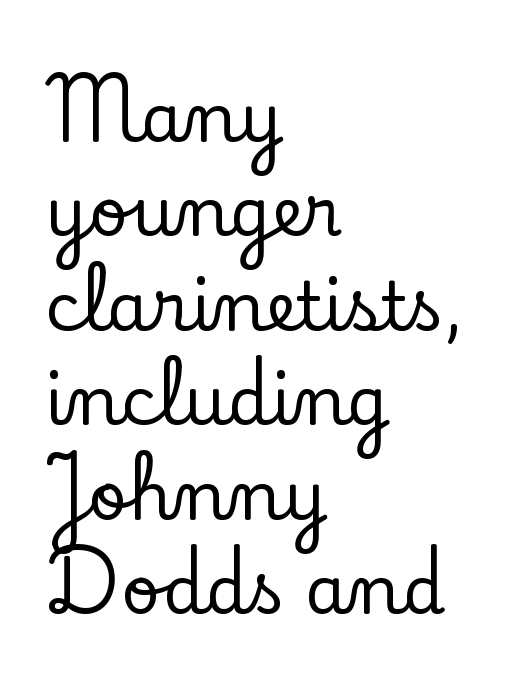
A typesetter would call this proportional, since set widths differ per character. The rendering anchors every line to the left-hand side. Is there much room between lines? A standard amount, neither cramped nor airy. Stroke terminals: seriffed. This is roman type, the default non-slanted kind. This sample uses plain, unmodified letter spacing.
